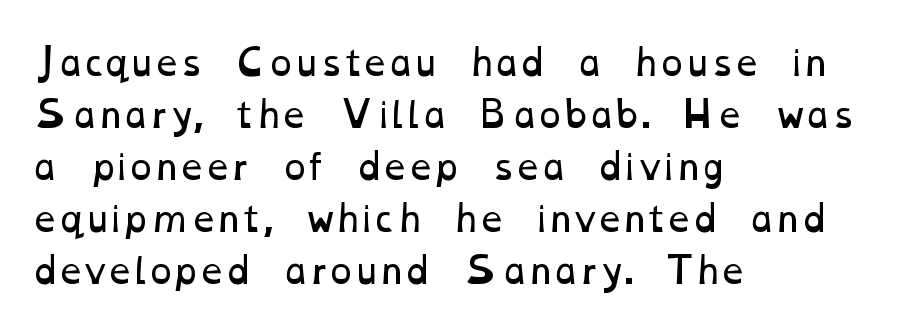
Q: Is the text bold? A: No.
Q: Is the text underlined? A: No.
Q: How is the paragraph aligned? A: Left-aligned.
Q: Is the spacing between letters normal or unusually wide? A: Normal.
Q: Is the spacing between lines tight, normal or loose? A: Normal.
Q: Width (condensed, normal, or wide)? A: Wide.
Q: Stroke contrast? A: Low.
Q: x-height? A: Medium.
Q: Monospaced? A: No.
